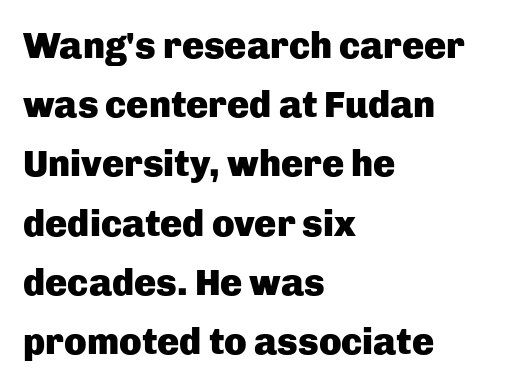
{"serif": "no", "italic": "no", "bold": "yes", "weight": "heavy", "width": "normal", "stroke_contrast": "low", "x_height": "medium", "monospaced": "no", "underline": "no", "align": "left", "line_spacing": "normal", "line_spacing_ratio": 1.6, "letter_spacing": "normal", "letter_spacing_em": 0.0, "glyph_px": 37}
